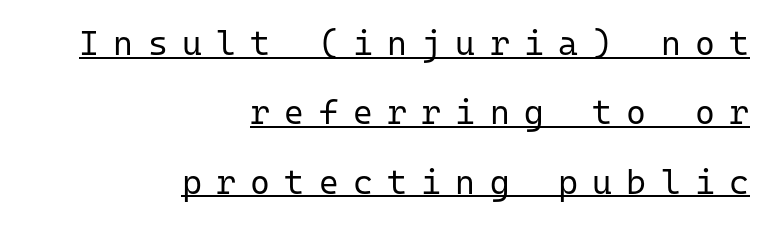
The line texture is sparse and dotted thanks to wide tracking. A continuous stroke trails under the words, as in a hyperlink. Serifs: no, the terminals of the letterforms are clean. Italic: no, the glyphs are upright roman. Here the designer chose a console-style face with uniform glyph widths.
